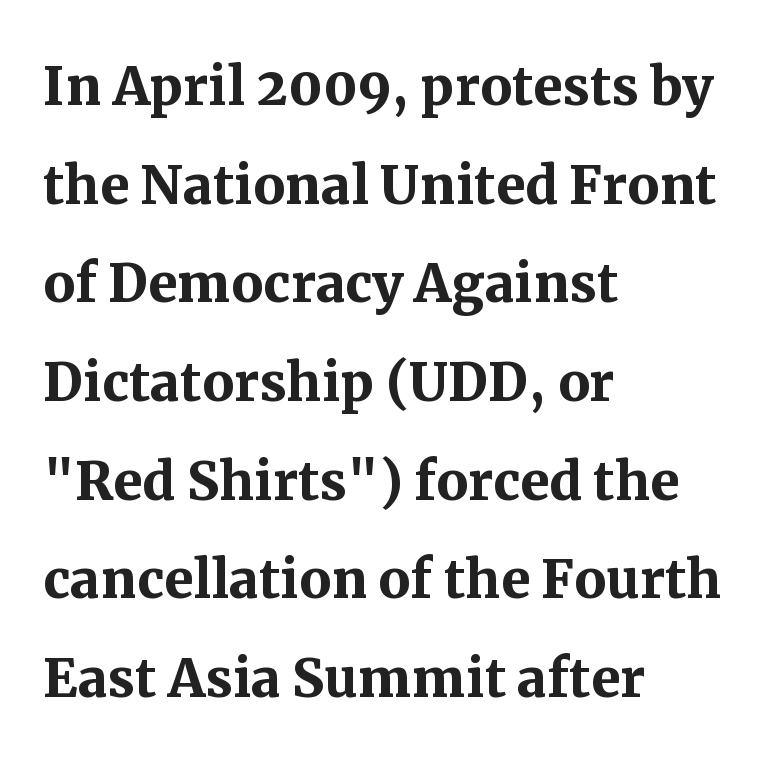
The image shows 71 px semibold serif type, upright; set left-aligned, normal line spacing (1.39x), normal letter spacing, not underlined; medium stroke contrast and a medium x-height.
